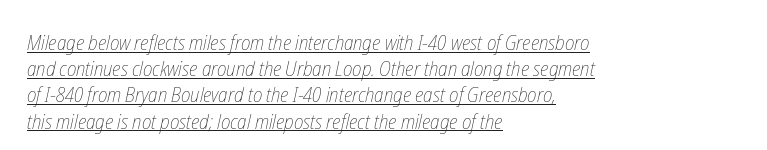
Q: Is the text bold? A: No.
Q: Is the text underlined? A: Yes.
Q: How is the paragraph aligned? A: Left-aligned.
Q: Is the spacing between letters normal or unusually wide? A: Normal.
Q: Is the spacing between lines tight, normal or loose? A: Normal.
